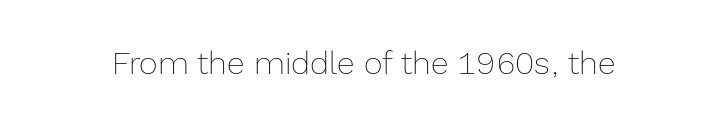
{"italic": "no", "bold": "no", "weight": "thin", "width": "normal", "x_height": "medium", "monospaced": "no", "underline": "no", "letter_spacing": "normal", "letter_spacing_em": 0.0, "glyph_px": 32}
